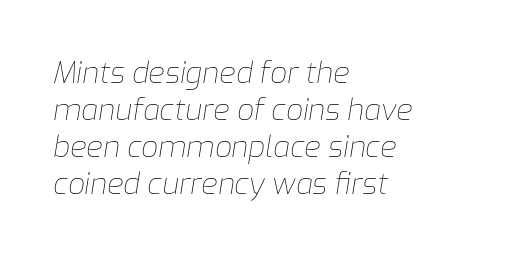
The image shows 30 px thin type, italic (leaning right); set left-aligned, line spacing 1.23x, normal letter spacing, not underlined; low stroke contrast and a medium x-height.
